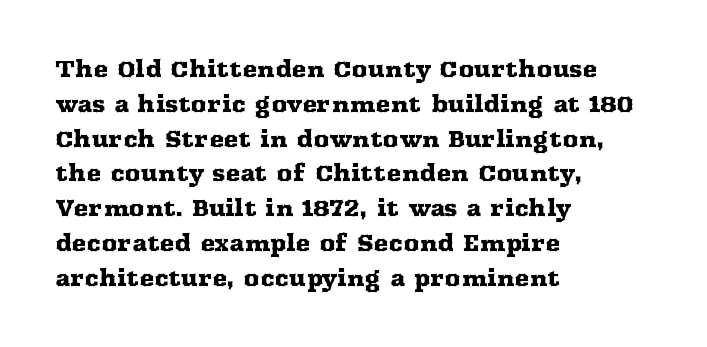
The letters stand straight up with perfectly vertical stems. The strip under each line holds only bare page. Each new line begins a customary step beneath the previous one. Inter-character spacing is left at the font's built-in metrics. The paragraph shown leans on its left margin.
